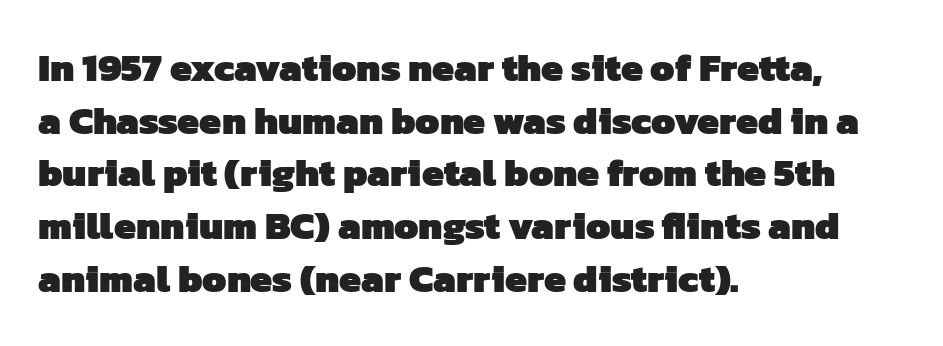
The image shows 39 px heavy sans-serif type; set left-aligned, normal line spacing (1.35x), normal letter spacing, not underlined; low stroke contrast and a medium x-height.
